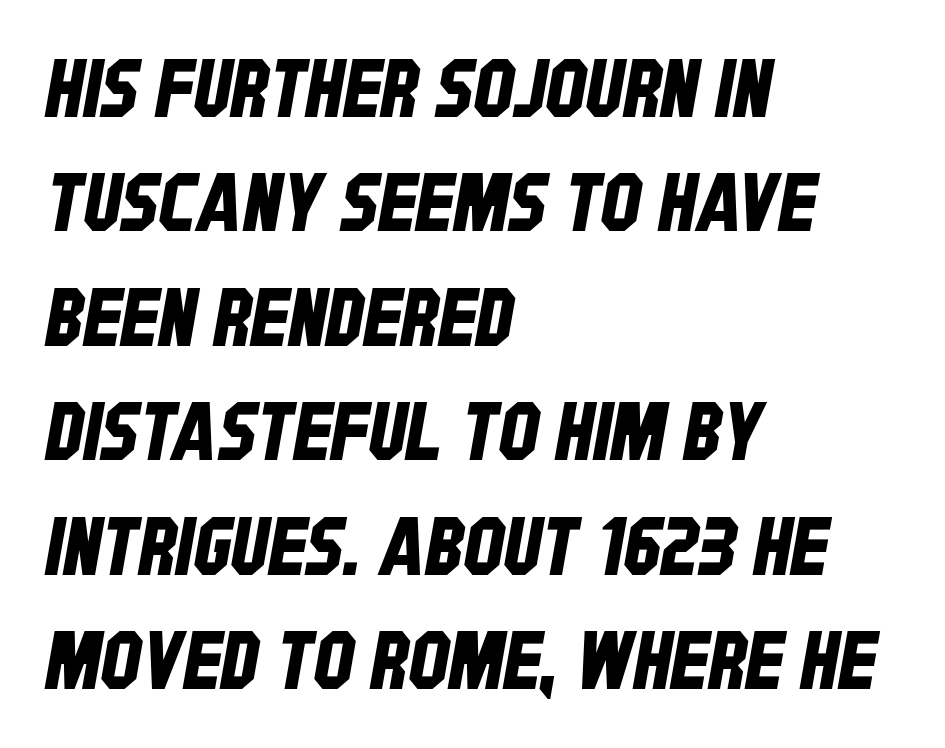
{"serif": "no", "width": "condensed", "stroke_contrast": "low", "x_height": "large", "monospaced": "no", "underline": "no", "align": "left", "line_spacing": "normal", "line_spacing_ratio": 1.43, "letter_spacing": "normal", "letter_spacing_em": 0.0, "glyph_px": 80}
